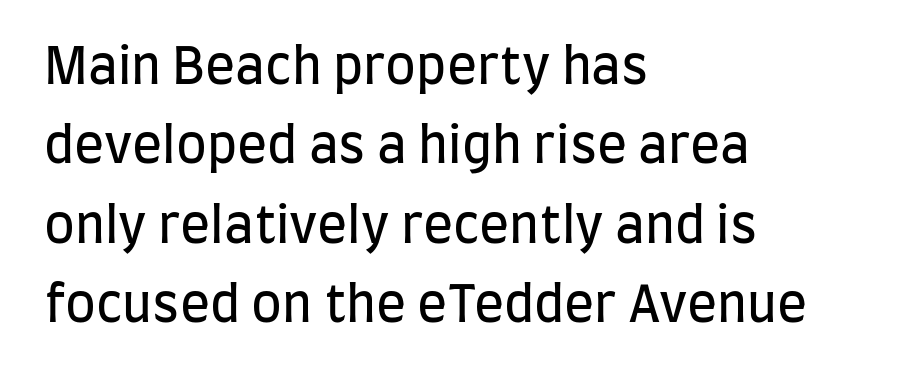
The image shows 50 px regular-weight, condensed sans-serif type, upright; set left-aligned, normal line spacing (1.59x), normal letter spacing, not underlined; low stroke contrast and a large x-height.
